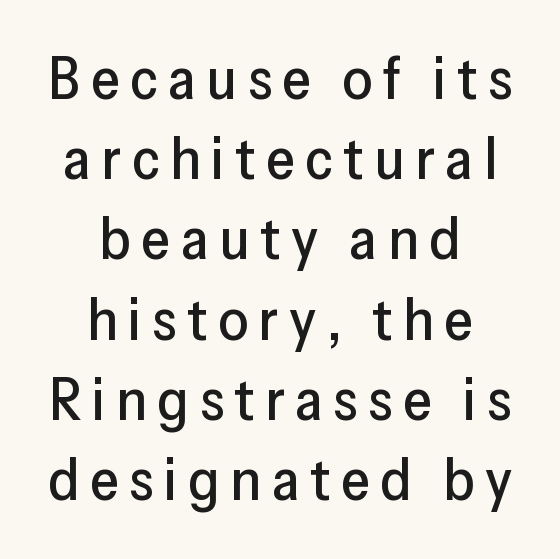
The image shows 59 px sans-serif type, upright; set centered, normal line spacing (1.36x), not underlined; low stroke contrast and a medium x-height.
